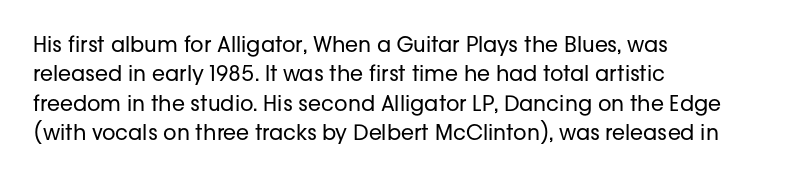
Q: Is the text bold? A: No.
Q: Is the text italic (slanted)? A: No, it is upright.
Q: Is the text underlined? A: No.
Q: How is the paragraph aligned? A: Left-aligned.
Q: Is the spacing between letters normal or unusually wide? A: Normal.
Q: Is the spacing between lines tight, normal or loose? A: Normal.
